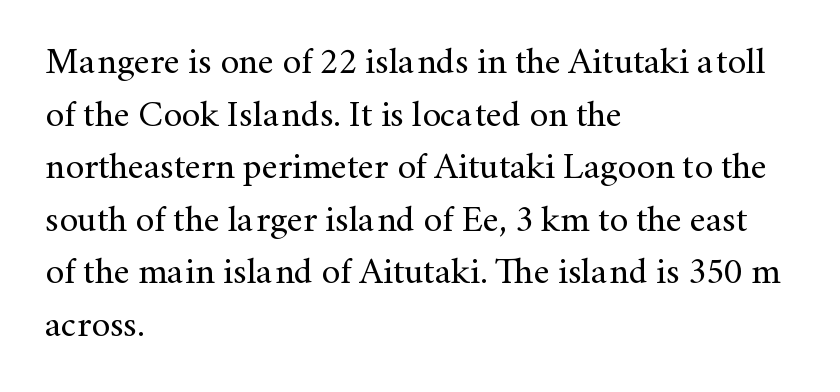
The image shows 37 px regular-weight serif type, upright; set left-aligned, normal line spacing (1.42x), normal letter spacing, not underlined; medium stroke contrast and a small x-height.
